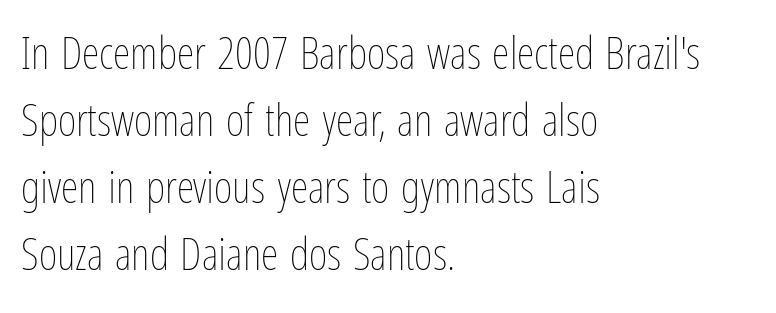
The image shows 45 px thin, condensed type, upright; set left-aligned, normal line spacing (1.49x), normal letter spacing, not underlined; low stroke contrast and a medium x-height.
